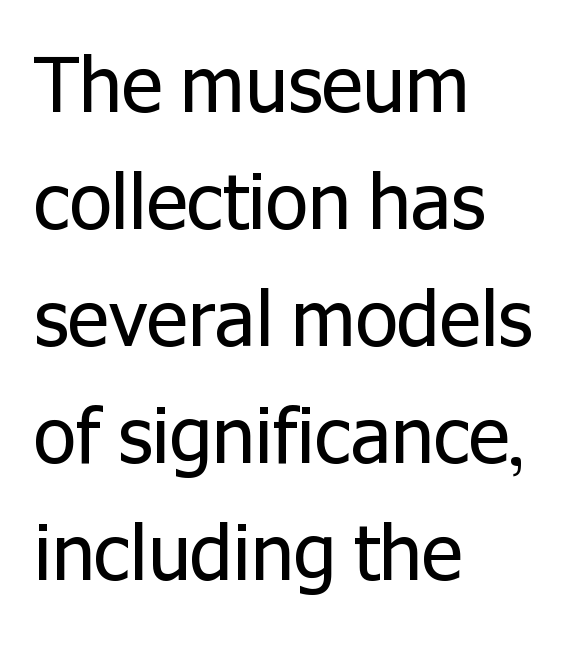
Stems and bowls with no extra thickness — not bold. This rendering leaves character spacing at its baseline value. This sample uses a sans-serif face. In terms of leading, this rendering sits right in the middle.
